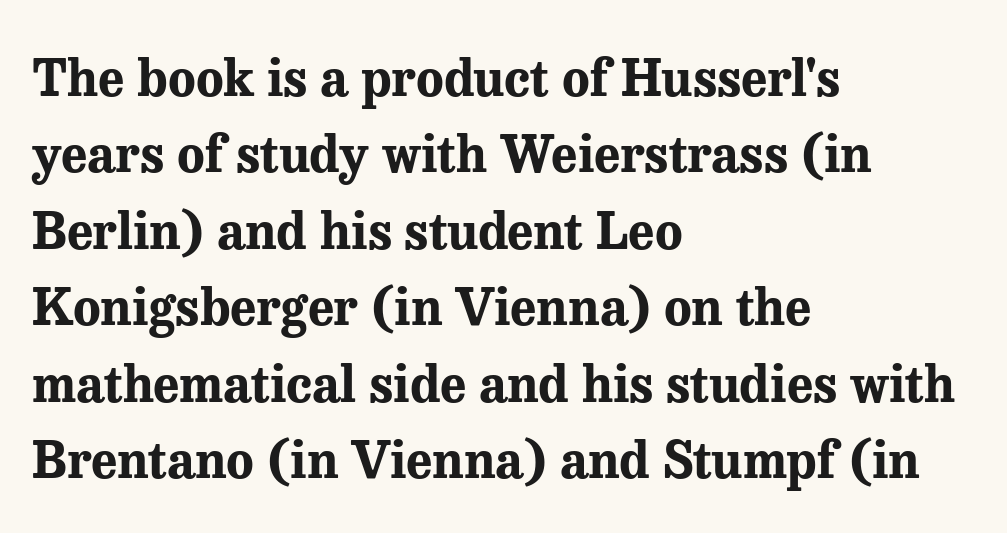
Rendered with straight, roman letterforms. The zone under the glyphs is completely vacant. The line texture is even and compact thanks to regular tracking. The passage shown stacks its lines at a standard gap.
